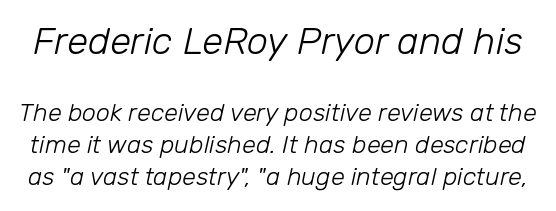
No chunkiness to these letters — they're not bold. Compared with ordinary roman type, these characters are visibly tilted. The rendering shrinks the type as you move from the upper chunk to the lower. The foot of each line stays bare and open. The rendering uses a moderate line-height, typical for paragraphs.
